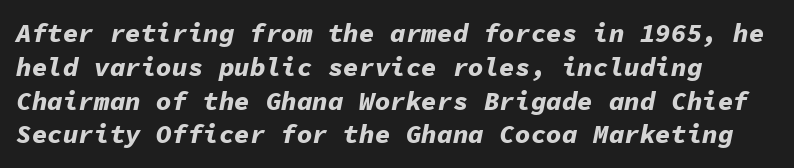
{"italic": "yes", "lean": "right", "slant_degrees": 11, "bold": "yes", "underline": "no", "line_spacing": "normal", "line_spacing_ratio": 1.3, "letter_spacing": "normal", "letter_spacing_em": 0.0, "glyph_px": 26}
